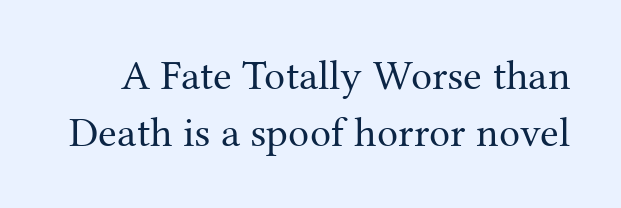
Lines of text with bare space underneath. Think of a printed novel: that variable character pitch is what you see here. The rendering uses a moderate line-height, typical for paragraphs. Every stem runs plumb, perpendicular to the baseline. I'd call this a serif setting — the letters wear small feet. Spacing between characters is what you'd get straight out of the box.
